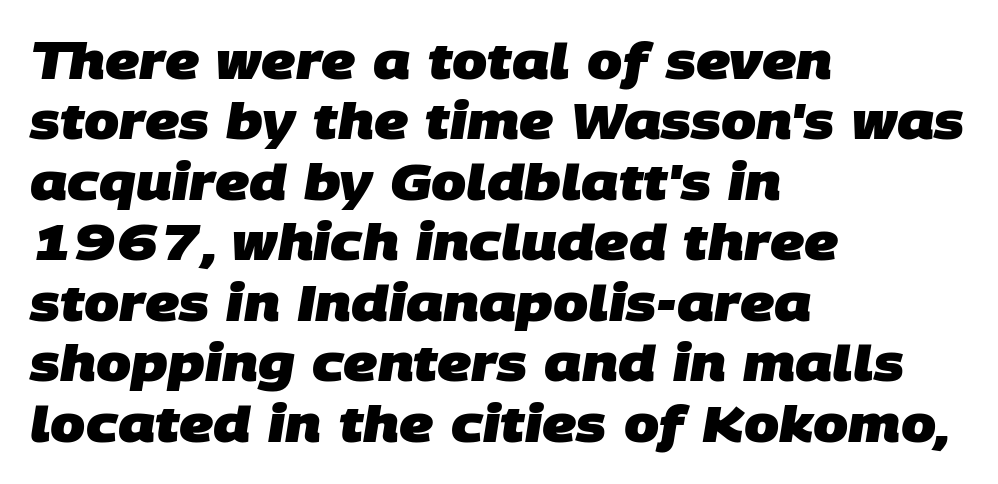
The image shows 50 px heavy sans-serif type; set left-aligned, line spacing 1.21x, normal letter spacing, not underlined; low stroke contrast and a large x-height.
